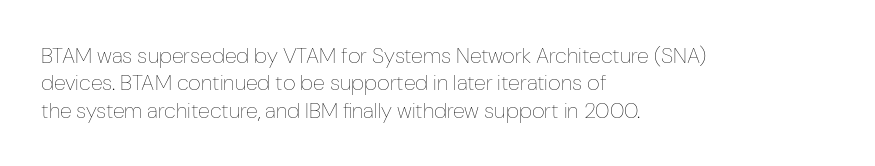
Rendered with straight, roman letterforms. Weight: not bold — regular or lighter. Words appear dense and cohesive because spacing is normal. Horizontal alignment here is leftward, the default for most running prose. A clean baseline with only descenders dipping below it.
